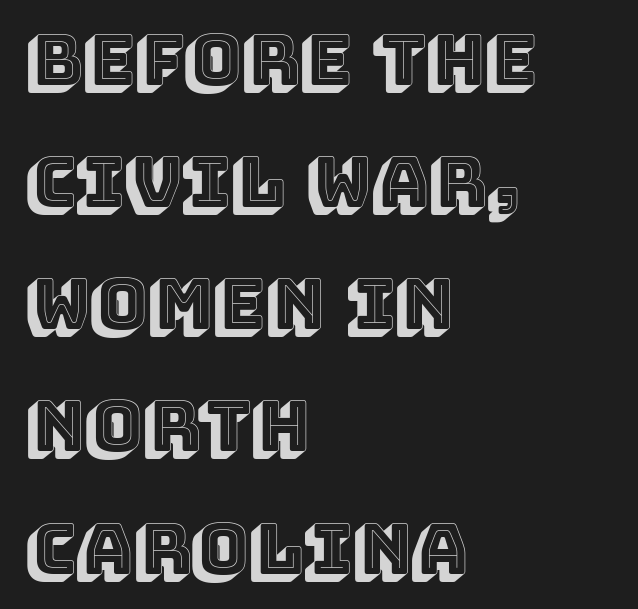
The image shows 69 px text type, upright; set left-aligned, line spacing 1.77x, normal letter spacing, not underlined; a large x-height.
